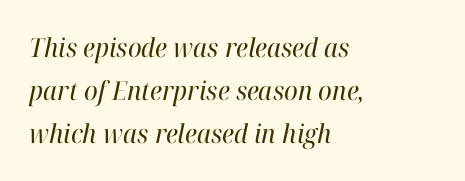
The image shows 26 px text type, italic (leaning right); set left-aligned, normal line spacing (1.66x), normal letter spacing, not underlined.
